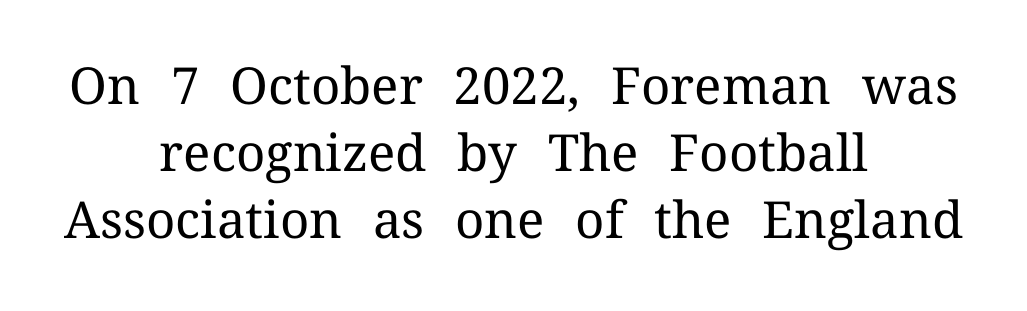
{"serif": "yes", "italic": "no", "bold": "no", "weight": "regular", "width": "normal", "stroke_contrast": "medium", "x_height": "medium", "monospaced": "no", "underline": "no", "align": "center", "line_spacing": "normal", "line_spacing_ratio": 1.31, "letter_spacing": "normal", "letter_spacing_em": 0.0, "glyph_px": 51}
